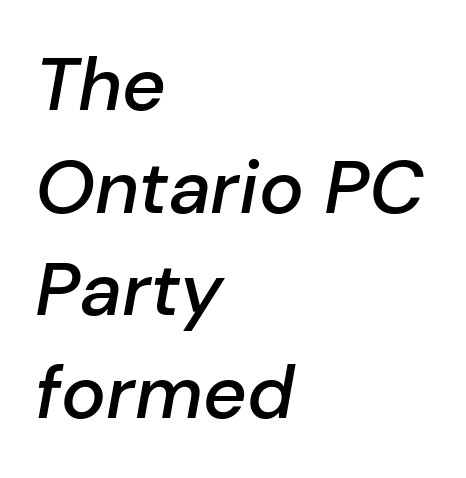
Q: Is the text bold? A: Semi-bold.
Q: Is the text italic (slanted)? A: Yes, it leans right by about 10 degrees.
Q: Is the text underlined? A: No.
Q: How is the paragraph aligned? A: Left-aligned.
Q: Is the spacing between letters normal or unusually wide? A: Normal.
Q: Is the spacing between lines tight, normal or loose? A: Normal.
Q: Width (condensed, normal, or wide)? A: Normal.
Q: Stroke contrast? A: Low.
Q: x-height? A: Medium.
Q: Monospaced? A: No.
